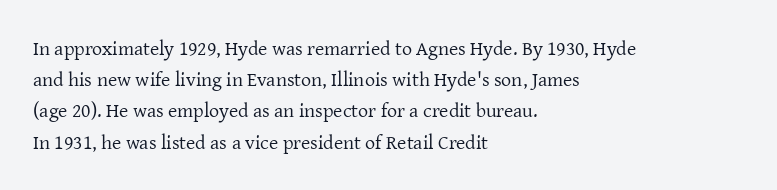
Between one letter and the next there's only the usual sliver of space. Letters rest on an invisible, unmarked baseline. Does the copy run flush right? No — it runs flush left. Nothing heavy about these letters — not bold at all.
